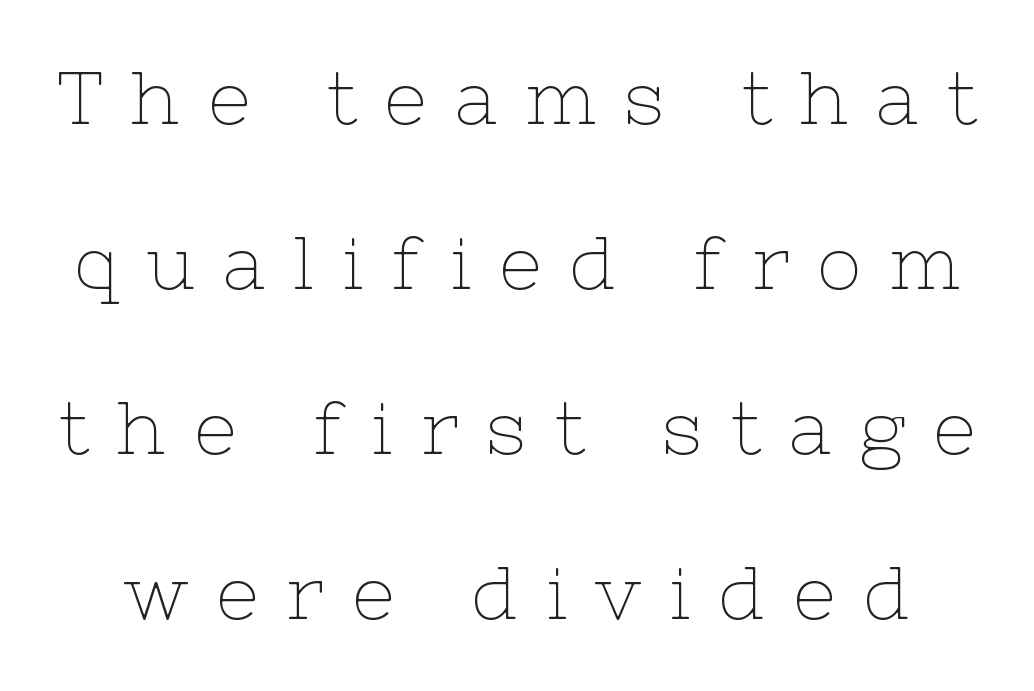
Q: Is the text bold? A: No.
Q: Is the text italic (slanted)? A: No, it is upright.
Q: Is the typeface a serif or a sans-serif typeface? A: Serif.
Q: Is the text underlined? A: No.
Q: Is the spacing between letters normal or unusually wide? A: Unusually wide.
Q: Is the spacing between lines tight, normal or loose? A: Loose.
Q: Width (condensed, normal, or wide)? A: Normal.
Q: Stroke contrast? A: Low.
Q: x-height? A: Medium.
Q: Monospaced? A: No.
